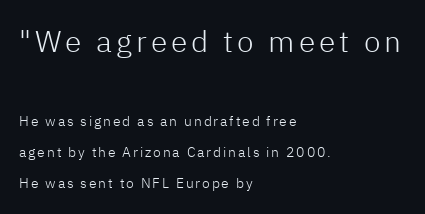
{"serif": "no", "italic": "no", "bold": "no", "weight": "light", "width": "normal", "stroke_contrast": "low", "x_height": "medium", "monospaced": "no", "underline": "no", "align": "left", "line_spacing": "loose", "line_spacing_ratio": 2.23, "larger_block": "first", "size_ratio": 2.14, "glyph_px": 30}
